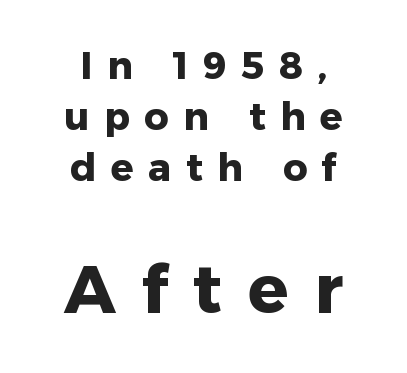
Q: Is the text bold? A: Yes.
Q: Is the text italic (slanted)? A: No, it is upright.
Q: Is the typeface a serif or a sans-serif typeface? A: Sans-serif.
Q: Is the text underlined? A: No.
Q: How is the paragraph aligned? A: Centered.
Q: Is the spacing between letters normal or unusually wide? A: Unusually wide.
Q: Is the spacing between lines tight, normal or loose? A: Normal.
Q: Which block of text is set in a larger size, the first (top) or the second (bottom)? A: The second (bottom) one.
Q: Width (condensed, normal, or wide)? A: Normal.
Q: Stroke contrast? A: Low.
Q: x-height? A: Medium.
Q: Monospaced? A: No.
